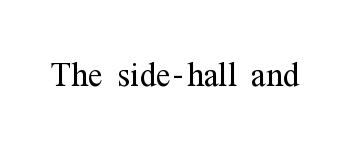
Q: Is the text bold? A: No.
Q: Is the text italic (slanted)? A: No, it is upright.
Q: Is the typeface a serif or a sans-serif typeface? A: Serif.
Q: Is the text underlined? A: No.
Q: Is the spacing between letters normal or unusually wide? A: Normal.
Q: Width (condensed, normal, or wide)? A: Condensed.
Q: Stroke contrast? A: Medium.
Q: x-height? A: Medium.
Q: Monospaced? A: No.
